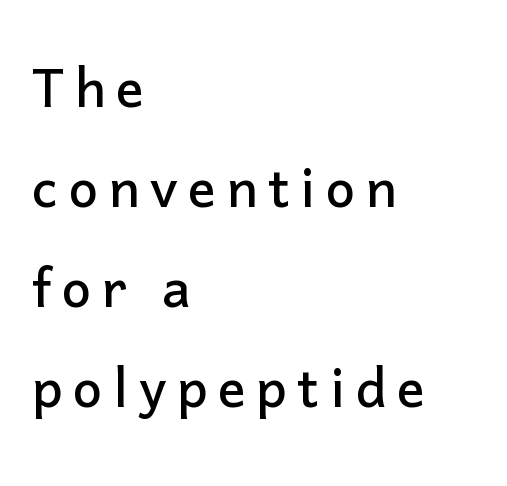
The words here are not underlined. Does the type have serifs? No, each stem ends abruptly. This sample is left-justified, so line endings fall wherever the words run out. The typography opts for an upright posture over an oblique one.
